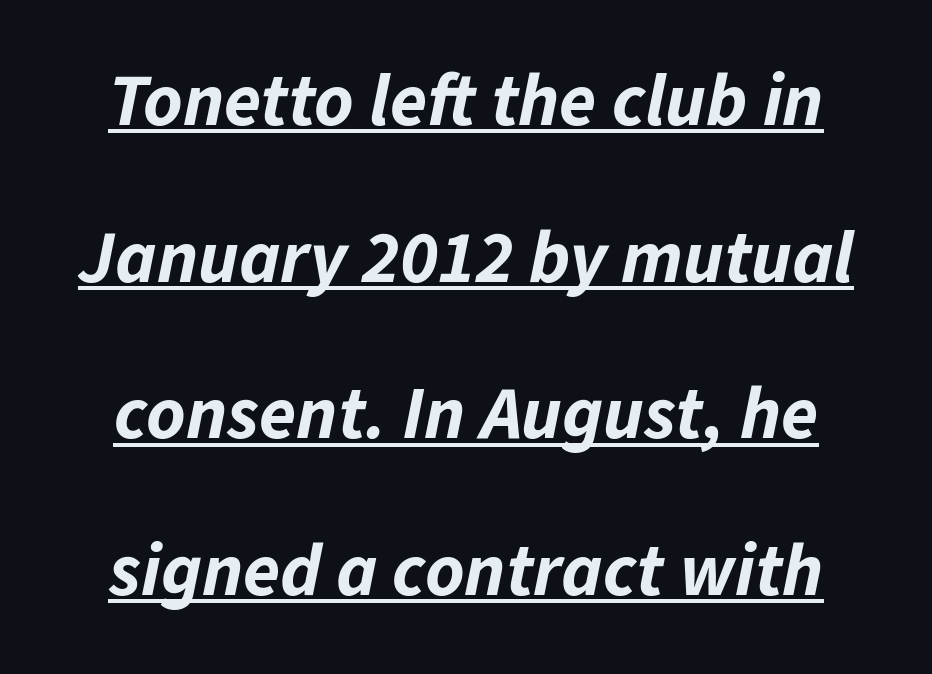
The text carries the slant typical of an italic or oblique font. The rendering uses a large line-height, opening up the rows. Compared with an ordinary text face, these strokes are far heavier — a full bold. Spacing verdict: proportional, widths tailored to each character.
